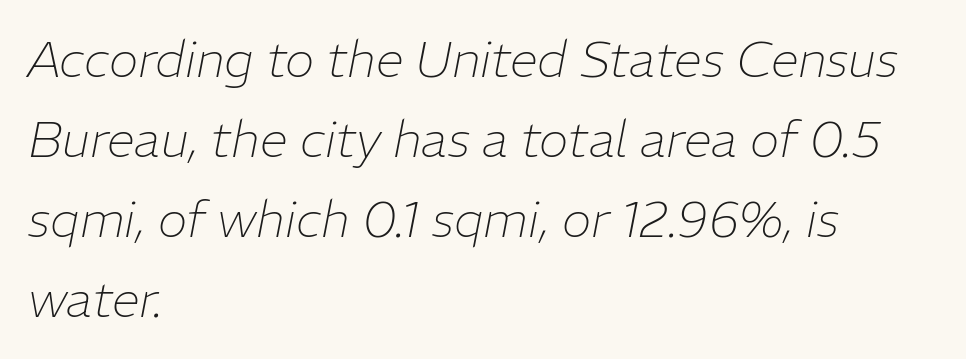
Leading matches the norm, producing a regular column. Unbolded letterforms with no extra heft. Caption: standard tracking, unaltered. The letters advance in unequal steps, a hallmark of proportional type. Notice how the stems are inclined rather than vertical — that's the hallmark of italics.
